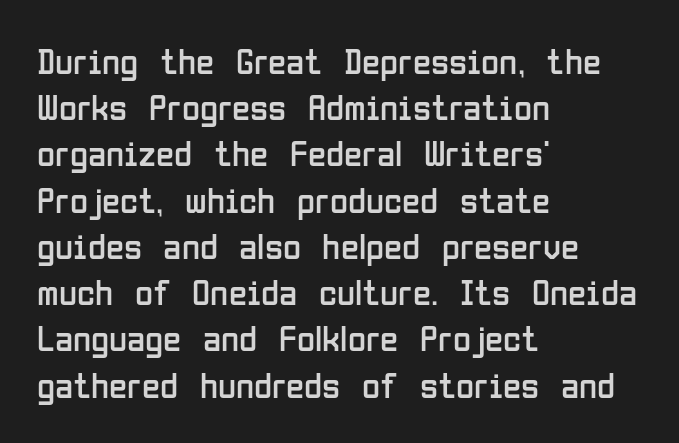
Horizontally, the lines are justified to the leading edge only. The axis of the letterforms is exactly vertical. The rows are spaced the way most documents space them. The letters advance in unequal steps, a hallmark of proportional type. Characters follow at the spacing the type designer built in. Serifs: no, the terminals of the letterforms are clean.
